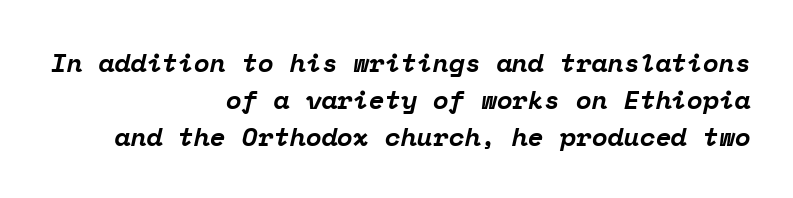
The image shows 26 px bold type, italic (leaning right); set right-aligned, normal line spacing (1.42x), normal letter spacing, not underlined.
